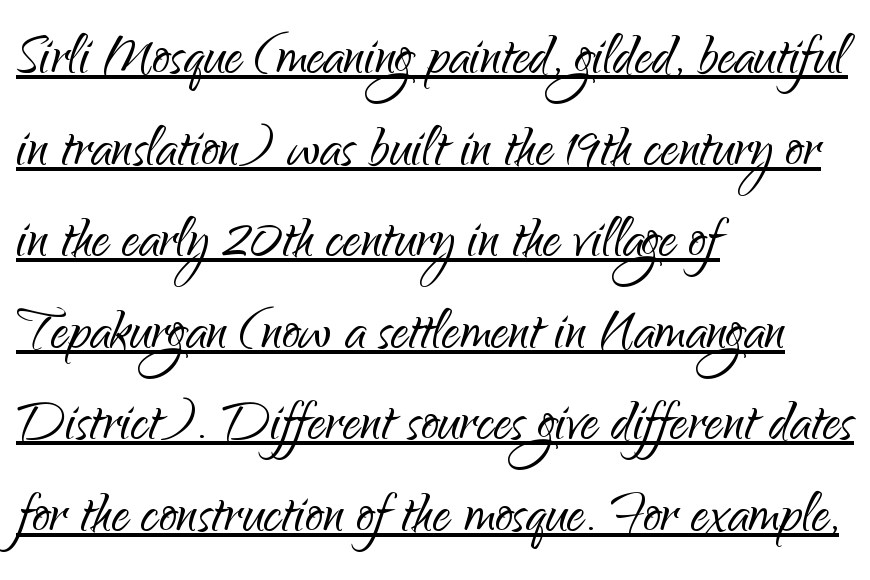
Q: Is the text bold? A: No.
Q: Is the text italic (slanted)? A: Yes.
Q: Is the typeface a serif or a sans-serif typeface? A: Sans-serif.
Q: Is the text underlined? A: Yes.
Q: How is the paragraph aligned? A: Left-aligned.
Q: Is the spacing between letters normal or unusually wide? A: Normal.
Q: Is the spacing between lines tight, normal or loose? A: Normal.
Q: Width (condensed, normal, or wide)? A: Normal.
Q: Stroke contrast? A: Low.
Q: x-height? A: Small.
Q: Monospaced? A: No.
